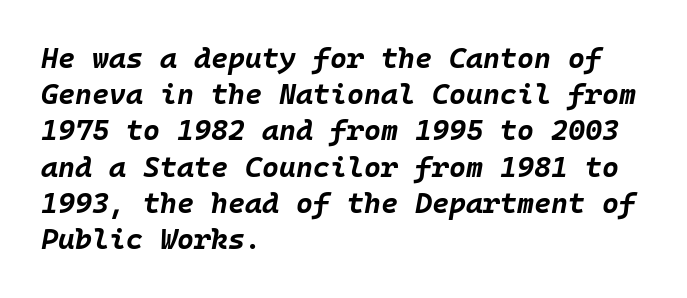
The image shows 29 px bold type, italic (leaning right), monospaced; set left-aligned, normal line spacing (1.25x), normal letter spacing, not underlined; low stroke contrast and a large x-height.
